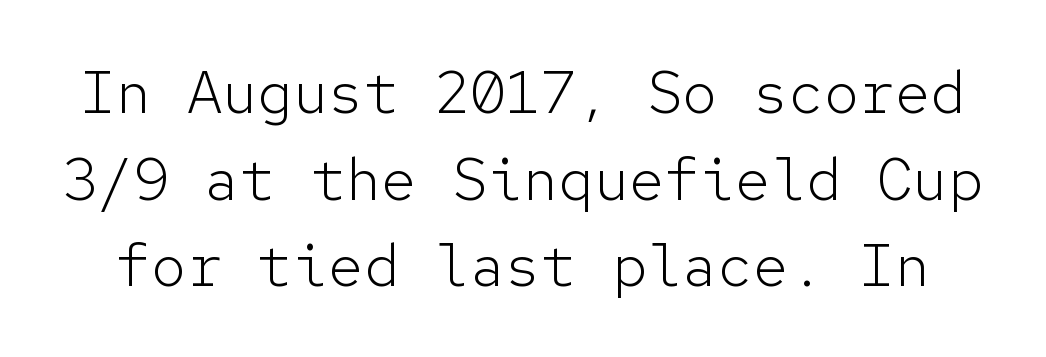
{"serif": "no", "italic": "no", "bold": "no", "weight": "light", "width": "normal", "stroke_contrast": "low", "x_height": "medium", "monospaced": "yes", "underline": "no", "line_spacing": "normal", "line_spacing_ratio": 1.47, "letter_spacing": "normal", "letter_spacing_em": 0.0, "glyph_px": 59}
